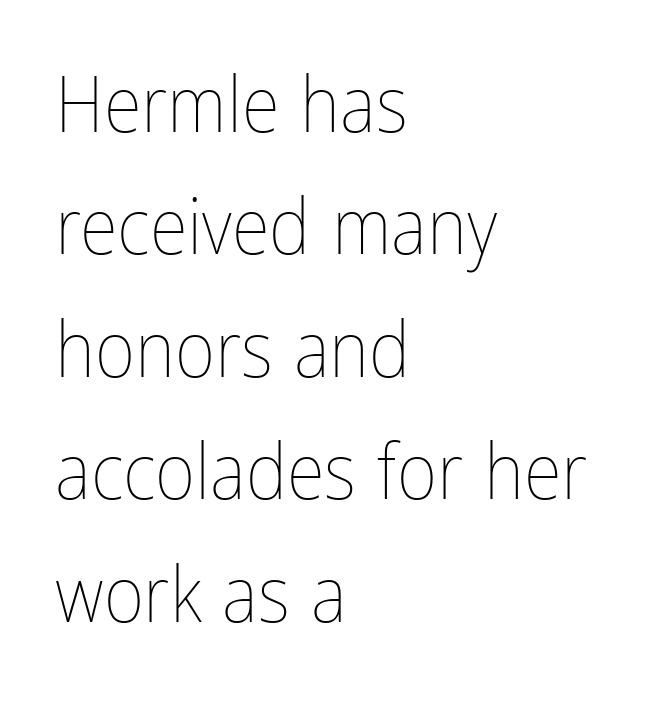
The image shows 78 px thin, condensed type, upright; set left-aligned, normal line spacing (1.57x), normal letter spacing, not underlined; low stroke contrast and a medium x-height.
